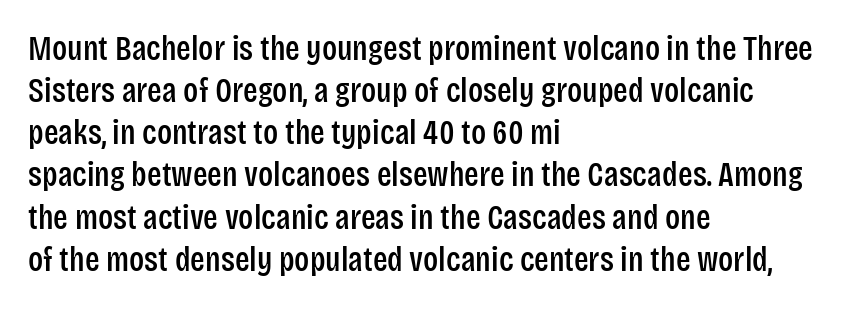
Q: Is the text italic (slanted)? A: No, it is upright.
Q: Is the typeface a serif or a sans-serif typeface? A: Sans-serif.
Q: Is the text underlined? A: No.
Q: How is the paragraph aligned? A: Left-aligned.
Q: Is the spacing between letters normal or unusually wide? A: Normal.
Q: Width (condensed, normal, or wide)? A: Condensed.
Q: Stroke contrast? A: Low.
Q: x-height? A: Large.
Q: Monospaced? A: No.
